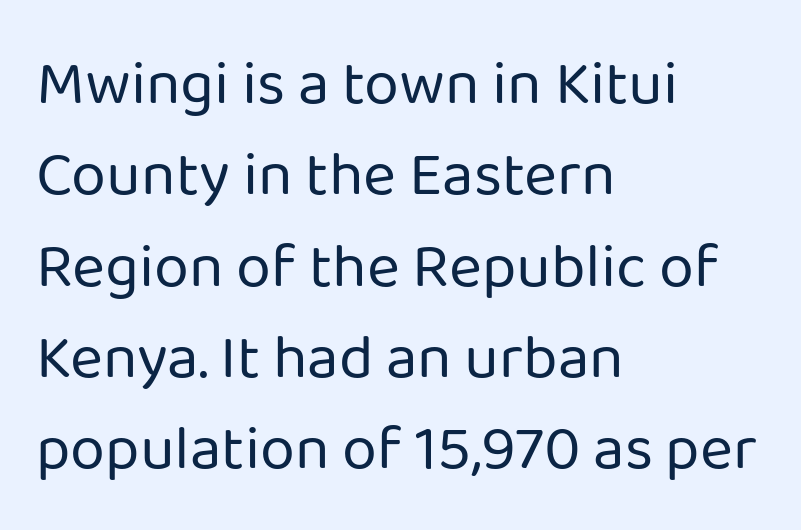
{"serif": "no", "italic": "no", "bold": "no", "weight": "regular", "width": "normal", "stroke_contrast": "low", "x_height": "medium", "monospaced": "no", "underline": "no", "align": "left", "line_spacing": "normal", "line_spacing_ratio": 1.45, "letter_spacing": "normal", "letter_spacing_em": 0.0, "glyph_px": 63}
